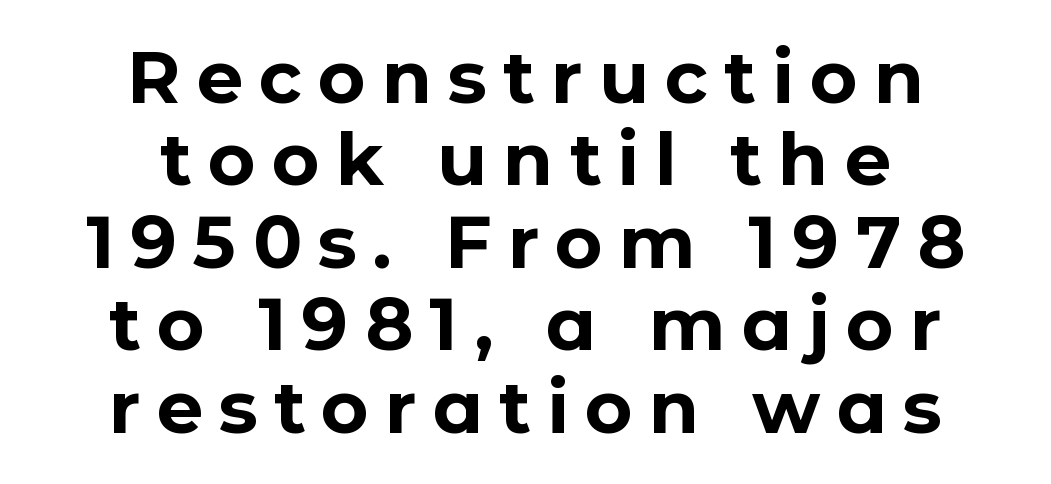
The image shows 73 px bold sans-serif type, upright; set centered, tight line spacing (1.13x), unusually wide letter spacing (+0.22 em), not underlined; low stroke contrast and a medium x-height.
